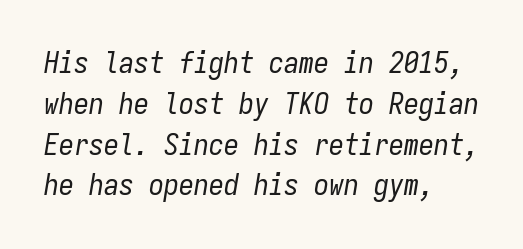
Q: Is the text bold? A: No.
Q: Is the text italic (slanted)? A: Yes, it leans right by about 9 degrees.
Q: Is the text underlined? A: No.
Q: How is the paragraph aligned? A: Left-aligned.
Q: Is the spacing between letters normal or unusually wide? A: Normal.
Q: Is the spacing between lines tight, normal or loose? A: Normal.
Q: Width (condensed, normal, or wide)? A: Condensed.
Q: Stroke contrast? A: Low.
Q: x-height? A: Medium.
Q: Monospaced? A: Yes.
